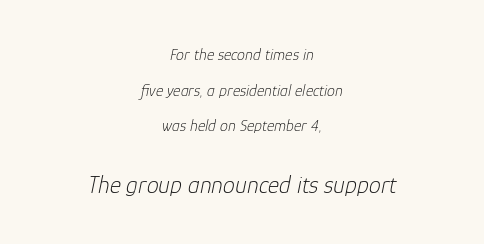
The weight would be labelled regular, book, light, or lighter still. Line starts and ends both wander, symmetrically. The block sitting lower on the canvas is the one with enlarged characters. What's the leading like? Stretched, with rows far apart.
